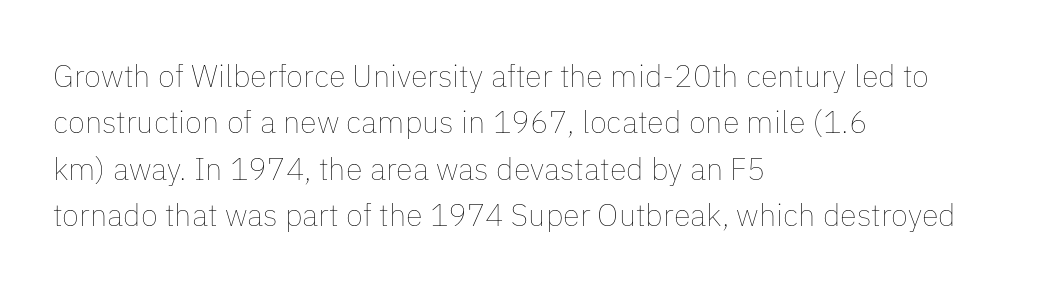
{"italic": "no", "bold": "no", "weight": "thin", "width": "normal", "stroke_contrast": "low", "x_height": "medium", "monospaced": "no", "underline": "no", "align": "left", "line_spacing": "normal", "line_spacing_ratio": 1.5, "letter_spacing": "normal", "letter_spacing_em": 0.0, "glyph_px": 31}
